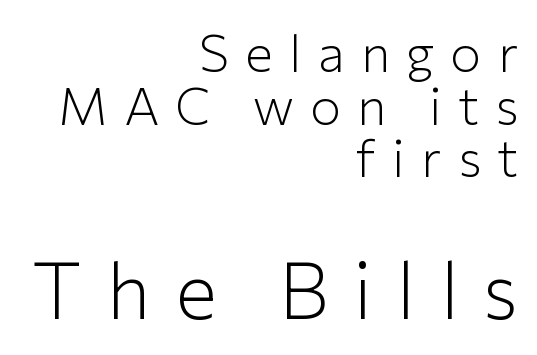
Nothing sits at the stroke ends, so this counts as sans-serif. The composition opens small and finishes big. The gaps between neighbouring characters are conspicuously large. Vertically, the passage feels compressed, each row crowding the next. These lines are set flush right with a ragged left edge. Clear beneath every line of the passage.
